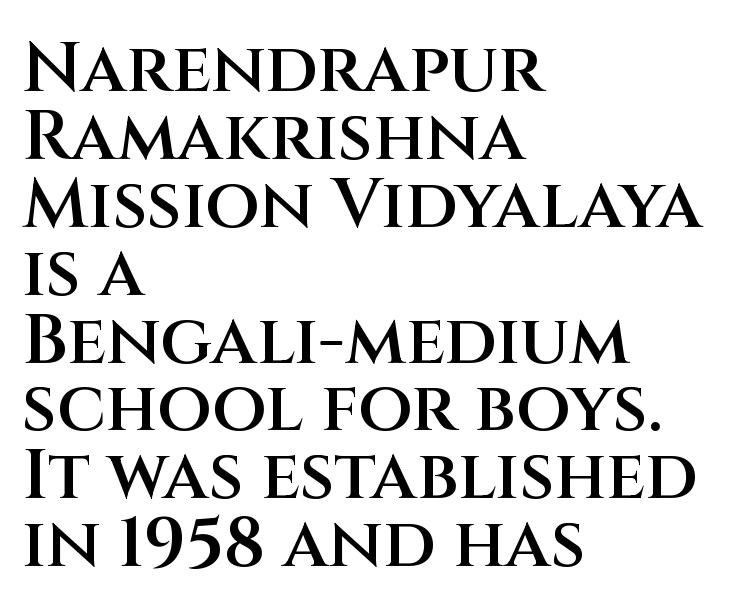
Q: Is the text bold? A: Semi-bold.
Q: Is the text italic (slanted)? A: No, it is upright.
Q: Is the typeface a serif or a sans-serif typeface? A: Sans-serif.
Q: Is the text underlined? A: No.
Q: How is the paragraph aligned? A: Left-aligned.
Q: Is the spacing between letters normal or unusually wide? A: Normal.
Q: Is the spacing between lines tight, normal or loose? A: Tight.
Q: Width (condensed, normal, or wide)? A: Normal.
Q: Stroke contrast? A: Medium.
Q: x-height? A: Large.
Q: Monospaced? A: No.
